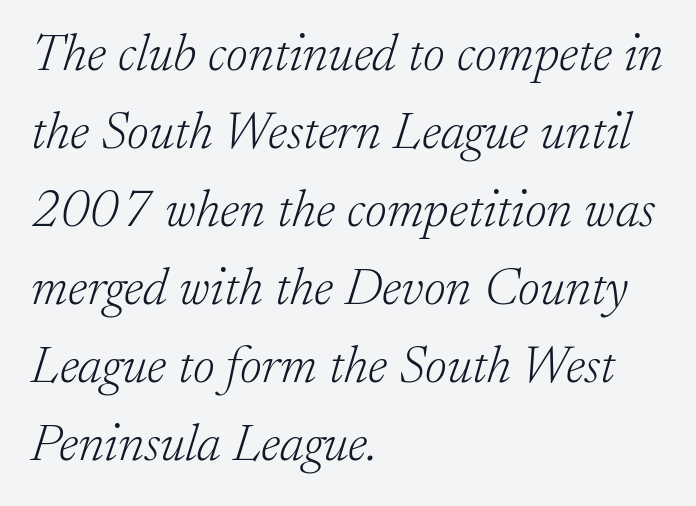
Q: Is the text bold? A: No.
Q: Is the text italic (slanted)? A: Yes, it leans right by about 17 degrees.
Q: Is the typeface a serif or a sans-serif typeface? A: Serif.
Q: Is the text underlined? A: No.
Q: How is the paragraph aligned? A: Left-aligned.
Q: Is the spacing between letters normal or unusually wide? A: Normal.
Q: Is the spacing between lines tight, normal or loose? A: Normal.
Q: Width (condensed, normal, or wide)? A: Normal.
Q: Stroke contrast? A: Low.
Q: x-height? A: Small.
Q: Monospaced? A: No.
